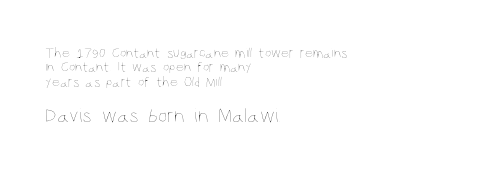
Q: Is the text bold? A: No.
Q: Is the text italic (slanted)? A: No, it is upright.
Q: Is the text underlined? A: No.
Q: How is the paragraph aligned? A: Left-aligned.
Q: Is the spacing between letters normal or unusually wide? A: Normal.
Q: Is the spacing between lines tight, normal or loose? A: Tight.
Q: Which block of text is set in a larger size, the first (top) or the second (bottom)? A: The second (bottom) one.
